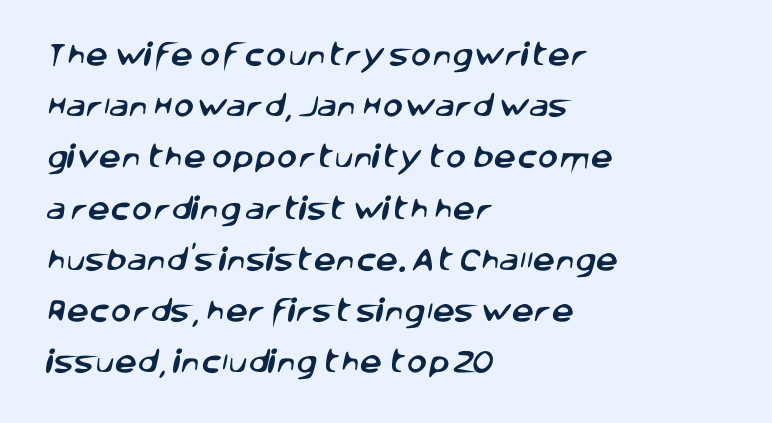
The image shows 25 px text type; set left-aligned, loose line spacing (2.05x), normal letter spacing, not underlined.
